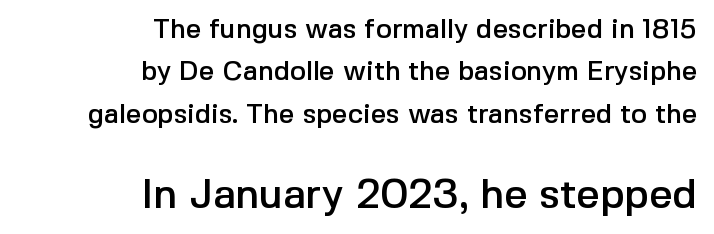
The image shows 41 px sans-serif type, upright; set right-aligned, normal line spacing (1.57x), normal letter spacing, not underlined; the second (bottom) block is 1.52x larger; a medium x-height.
